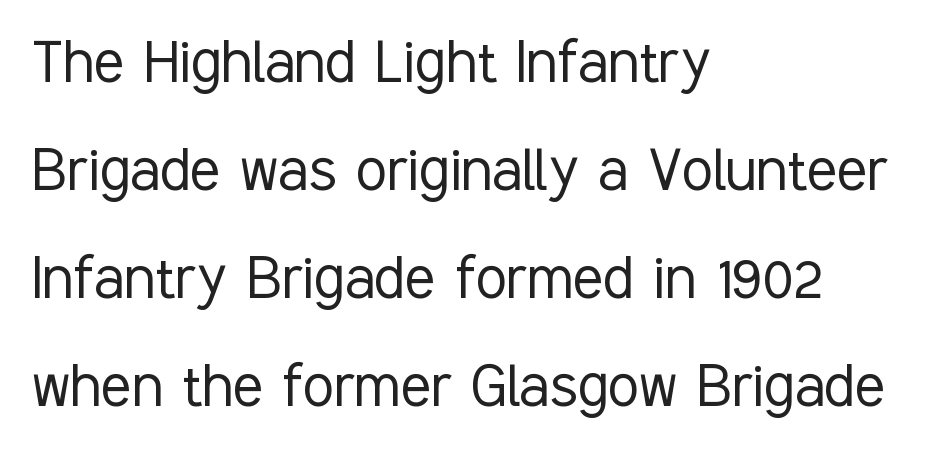
The image shows 71 px light, condensed sans-serif type, upright; set left-aligned, normal line spacing (1.52x), normal letter spacing, not underlined; low stroke contrast and a medium x-height.
